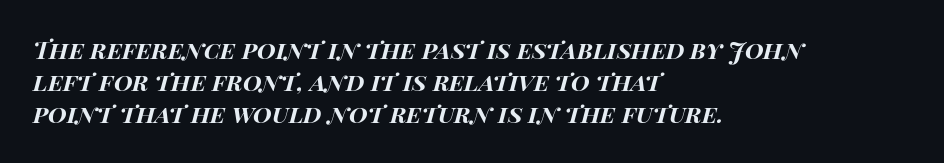
Q: Is the text bold? A: Yes.
Q: Is the text italic (slanted)? A: Yes, it leans right by about 14 degrees.
Q: Is the text underlined? A: No.
Q: How is the paragraph aligned? A: Left-aligned.
Q: Is the spacing between letters normal or unusually wide? A: Normal.
Q: Is the spacing between lines tight, normal or loose? A: Normal.
